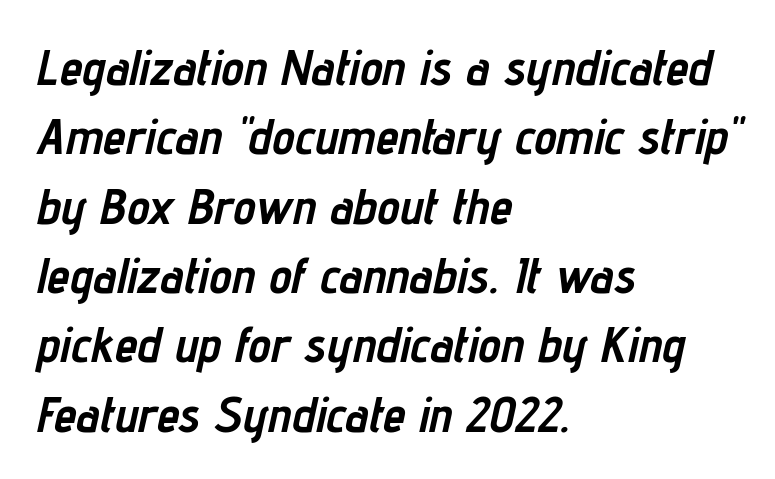
Q: Is the text bold? A: Yes.
Q: Is the text italic (slanted)? A: Yes, it leans right by about 12 degrees.
Q: Is the text underlined? A: No.
Q: How is the paragraph aligned? A: Left-aligned.
Q: Is the spacing between letters normal or unusually wide? A: Normal.
Q: Is the spacing between lines tight, normal or loose? A: Normal.
Q: Width (condensed, normal, or wide)? A: Condensed.
Q: Stroke contrast? A: Low.
Q: x-height? A: Medium.
Q: Monospaced? A: No.
